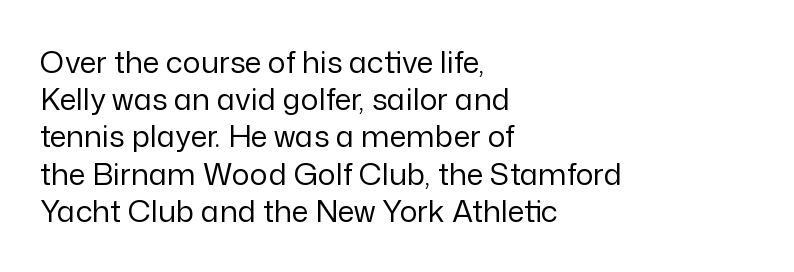
Q: Is the text bold? A: No.
Q: Is the text italic (slanted)? A: No, it is upright.
Q: Is the typeface a serif or a sans-serif typeface? A: Sans-serif.
Q: Is the text underlined? A: No.
Q: How is the paragraph aligned? A: Left-aligned.
Q: Is the spacing between letters normal or unusually wide? A: Normal.
Q: Width (condensed, normal, or wide)? A: Normal.
Q: Stroke contrast? A: Low.
Q: x-height? A: Medium.
Q: Monospaced? A: No.
